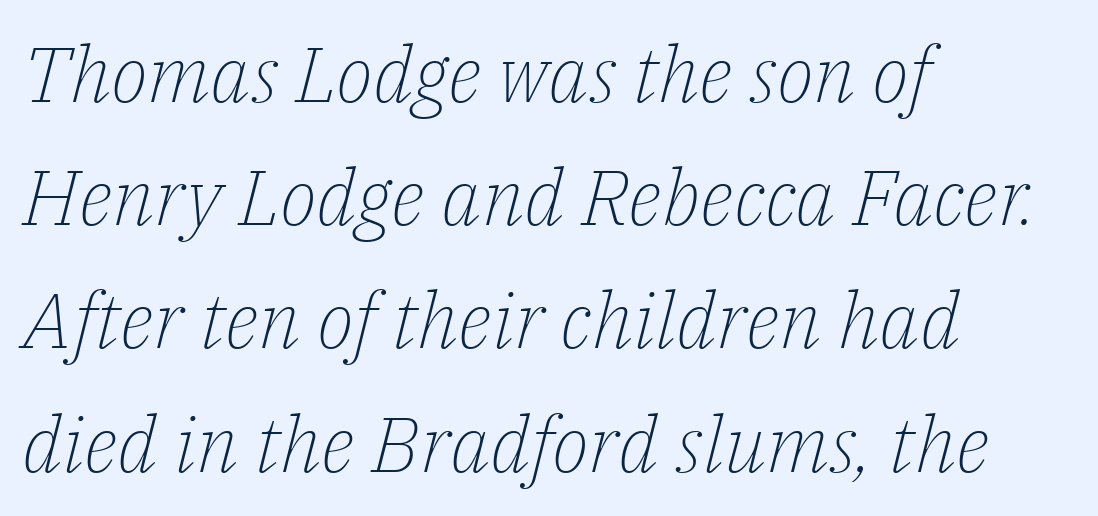
Q: Is the text bold? A: No.
Q: Is the text italic (slanted)? A: Yes, it leans right by about 14 degrees.
Q: Is the typeface a serif or a sans-serif typeface? A: Serif.
Q: Is the text underlined? A: No.
Q: How is the paragraph aligned? A: Left-aligned.
Q: Is the spacing between letters normal or unusually wide? A: Normal.
Q: Is the spacing between lines tight, normal or loose? A: Normal.
Q: Width (condensed, normal, or wide)? A: Normal.
Q: Stroke contrast? A: Low.
Q: x-height? A: Medium.
Q: Monospaced? A: No.
